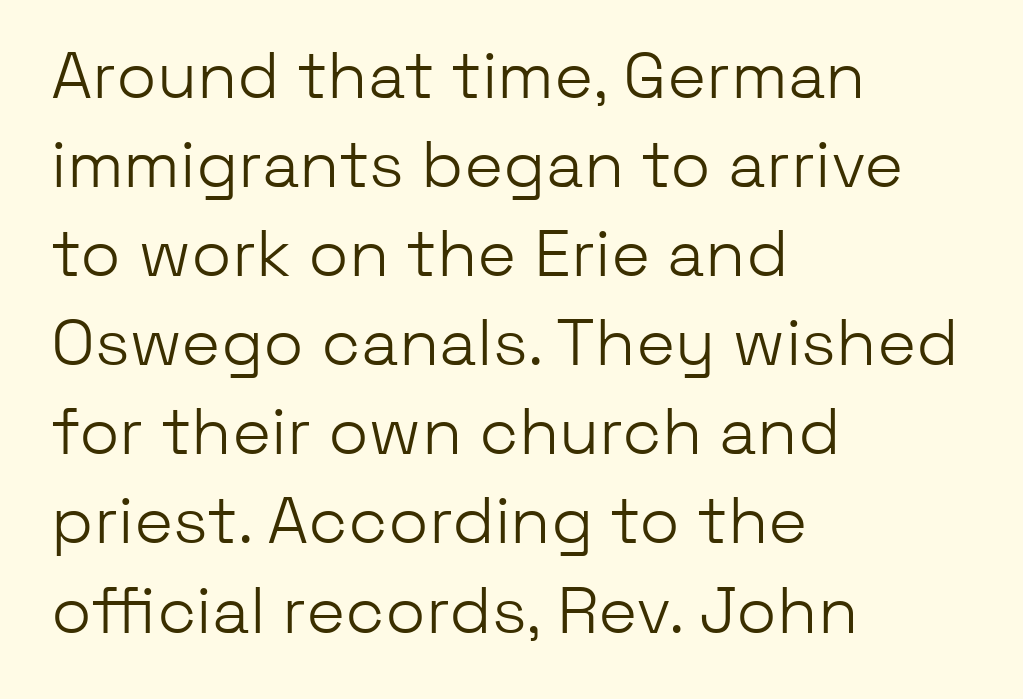
{"serif": "no", "italic": "no", "bold": "no", "weight": "light", "width": "normal", "stroke_contrast": "low", "x_height": "medium", "monospaced": "no", "underline": "no", "align": "left", "line_spacing": "normal", "line_spacing_ratio": 1.35, "letter_spacing": "normal", "letter_spacing_em": 0.0, "glyph_px": 66}
